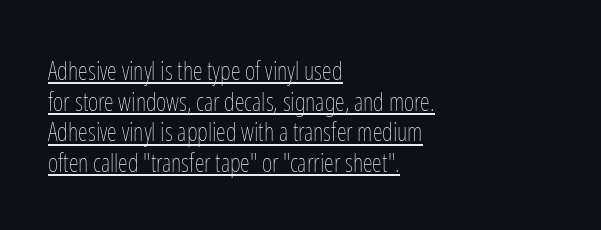
The image shows 25 px text type, upright; set left-aligned, line spacing 1.23x, normal letter spacing, underlined.
